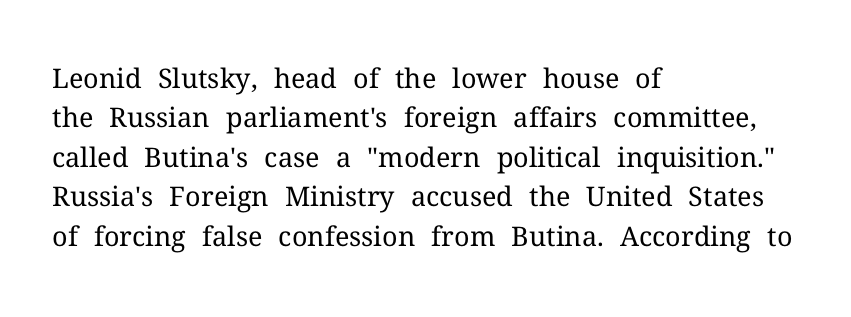
Q: Is the text bold? A: No.
Q: Is the text italic (slanted)? A: No, it is upright.
Q: Is the text underlined? A: No.
Q: How is the paragraph aligned? A: Left-aligned.
Q: Is the spacing between letters normal or unusually wide? A: Normal.
Q: Is the spacing between lines tight, normal or loose? A: Normal.
